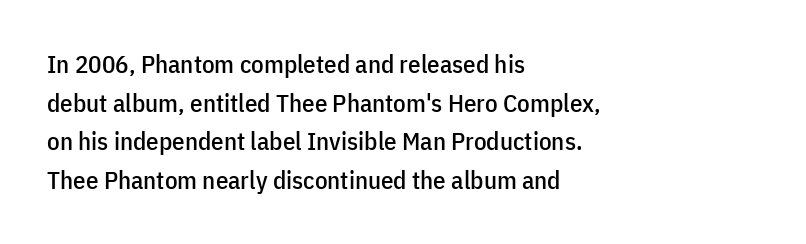
{"italic": "no", "underline": "no", "align": "left", "line_spacing": "normal", "line_spacing_ratio": 1.55, "letter_spacing": "normal", "letter_spacing_em": 0.0, "glyph_px": 25}
